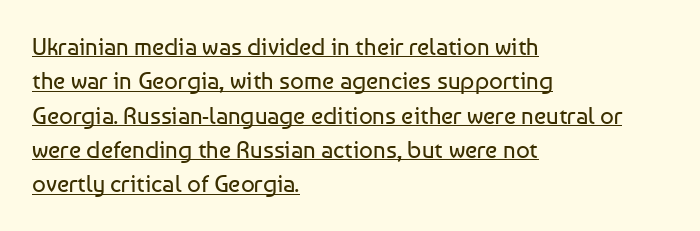
Q: Is the text bold? A: No.
Q: Is the text italic (slanted)? A: No, it is upright.
Q: Is the text underlined? A: Yes.
Q: How is the paragraph aligned? A: Left-aligned.
Q: Is the spacing between letters normal or unusually wide? A: Normal.
Q: Is the spacing between lines tight, normal or loose? A: Normal.
